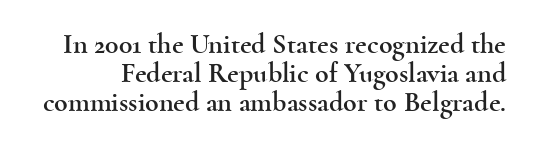
{"serif": "yes", "italic": "no", "width": "wide", "x_height": "small", "monospaced": "no", "underline": "no", "line_spacing": "tight", "line_spacing_ratio": 1.03, "letter_spacing": "normal", "letter_spacing_em": 0.0, "glyph_px": 28}
